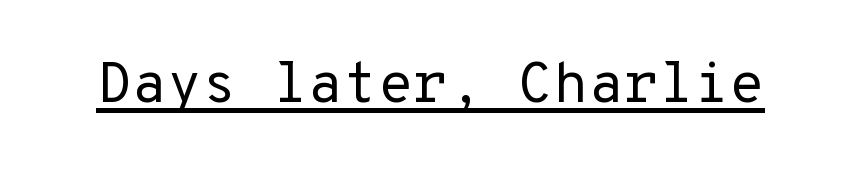
The image shows 57 px regular-weight sans-serif type, upright; set normal letter spacing, underlined; low stroke contrast and a medium x-height.
